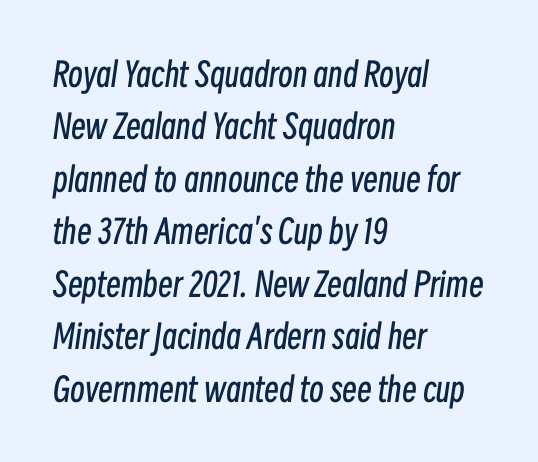
Regarding leading, the lines here are spaced in the standard way. The strokes are not fattened; the text isn't bold. The typography opts for an oblique posture over an upright one. The lines are quadded left. Beneath every word, the page is bare.
